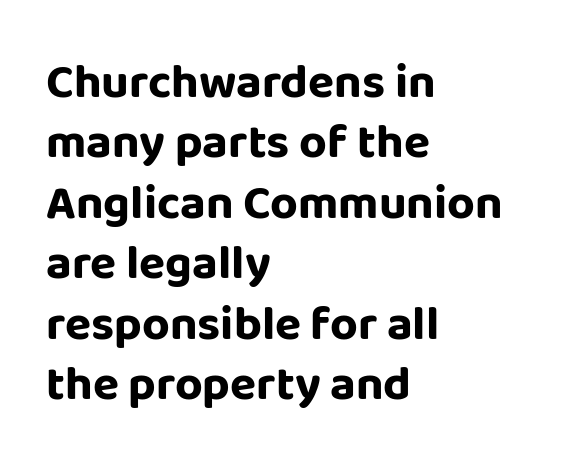
The image shows 48 px bold sans-serif type, upright; set left-aligned, normal line spacing (1.26x), normal letter spacing, not underlined; low stroke contrast and a large x-height.
